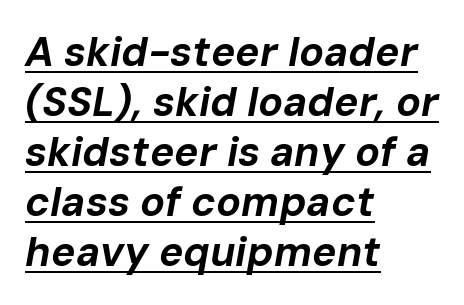
Q: Is the text bold? A: Yes.
Q: Is the text italic (slanted)? A: Yes, it leans right by about 10 degrees.
Q: Is the text underlined? A: Yes.
Q: How is the paragraph aligned? A: Left-aligned.
Q: Is the spacing between letters normal or unusually wide? A: Normal.
Q: Width (condensed, normal, or wide)? A: Normal.
Q: Stroke contrast? A: Low.
Q: x-height? A: Medium.
Q: Monospaced? A: No.
